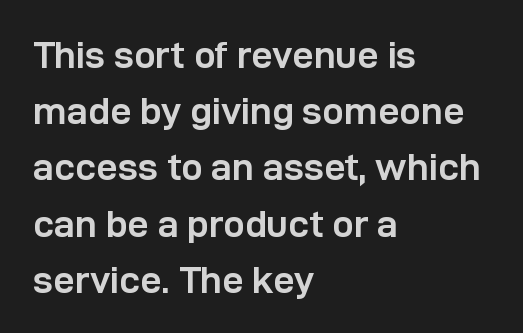
{"serif": "no", "italic": "no", "bold": "yes", "weight": "semibold", "width": "normal", "stroke_contrast": "low", "x_height": "medium", "monospaced": "no", "underline": "no", "align": "left", "line_spacing": "normal", "line_spacing_ratio": 1.48, "letter_spacing": "normal", "letter_spacing_em": 0.0, "glyph_px": 38}
